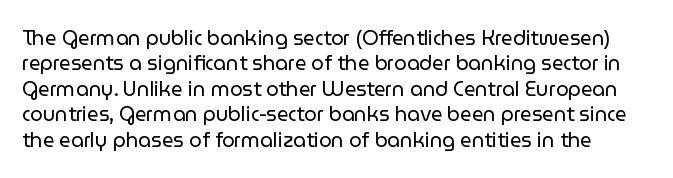
Q: Is the text bold? A: No.
Q: Is the text italic (slanted)? A: No, it is upright.
Q: Is the text underlined? A: No.
Q: Is the spacing between letters normal or unusually wide? A: Normal.
Q: Is the spacing between lines tight, normal or loose? A: Normal.
